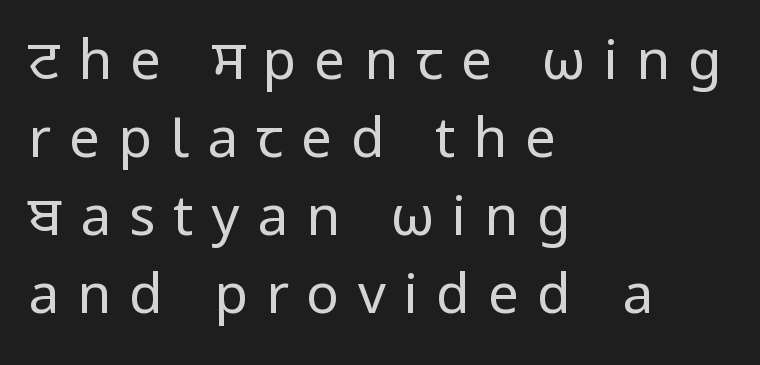
Q: Is the text bold? A: No.
Q: Is the text italic (slanted)? A: No, it is upright.
Q: Is the typeface a serif or a sans-serif typeface? A: Sans-serif.
Q: Is the text underlined? A: No.
Q: How is the paragraph aligned? A: Left-aligned.
Q: Is the spacing between letters normal or unusually wide? A: Unusually wide.
Q: Is the spacing between lines tight, normal or loose? A: Normal.
Q: Width (condensed, normal, or wide)? A: Normal.
Q: Stroke contrast? A: Low.
Q: x-height? A: Medium.
Q: Monospaced? A: No.
